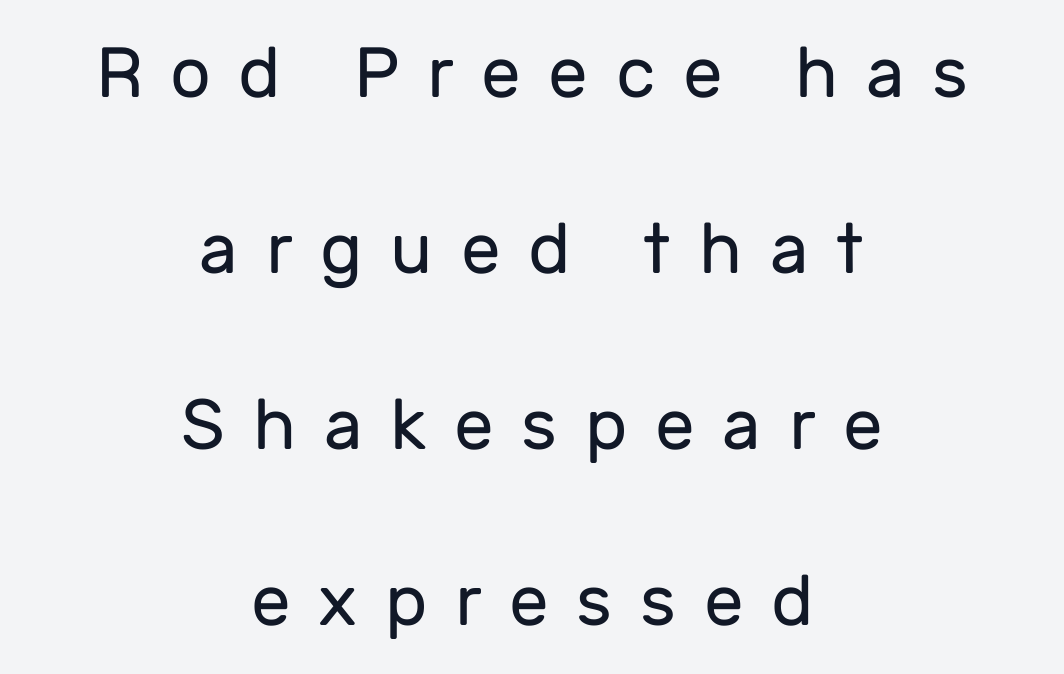
{"serif": "no", "italic": "no", "bold": "no", "weight": "regular", "width": "normal", "stroke_contrast": "low", "x_height": "medium", "monospaced": "no", "underline": "no", "align": "center", "line_spacing": "loose", "line_spacing_ratio": 2.48, "letter_spacing": "wide", "letter_spacing_em": 0.39, "glyph_px": 71}
